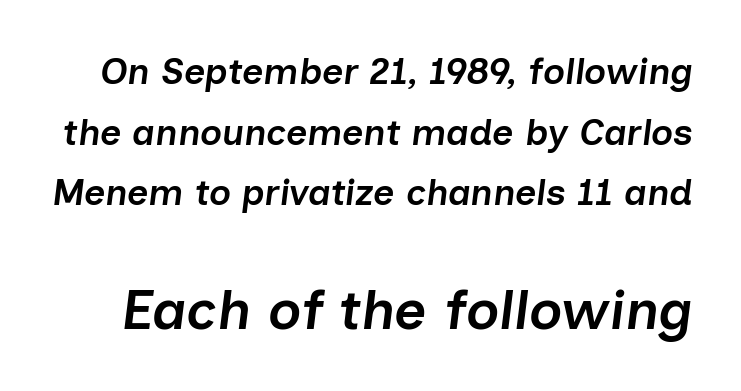
These words are printed semibold, heavier than regular yet not bold. Slant detected: the letters are inclined. The emphasis by scale lands on block number two, below. Think of a printed novel: that variable character pitch is what you see here. Students, observe: this is what conventionally led text looks like. Anything drawn beneath the words? Only blank space.
